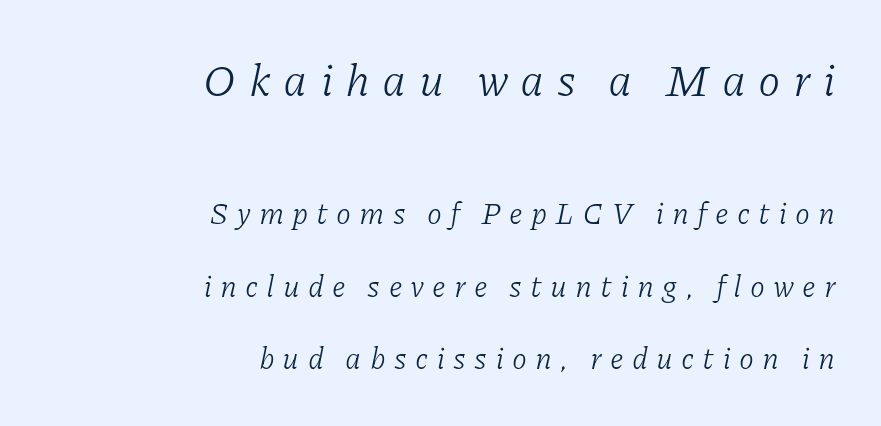
Q: Is the text bold? A: No.
Q: Is the text italic (slanted)? A: Yes, it leans right by about 11 degrees.
Q: Is the typeface a serif or a sans-serif typeface? A: Serif.
Q: Is the text underlined? A: No.
Q: How is the paragraph aligned? A: Right-aligned.
Q: Is the spacing between letters normal or unusually wide? A: Unusually wide.
Q: Is the spacing between lines tight, normal or loose? A: Loose.
Q: Which block of text is set in a larger size, the first (top) or the second (bottom)? A: The first (top) one.
Q: Width (condensed, normal, or wide)? A: Normal.
Q: Stroke contrast? A: Low.
Q: x-height? A: Medium.
Q: Monospaced? A: No.
